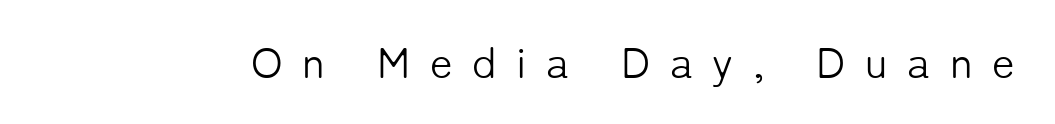
{"serif": "no", "italic": "no", "bold": "no", "weight": "light", "width": "normal", "stroke_contrast": "low", "x_height": "medium", "monospaced": "no", "underline": "no", "letter_spacing": "wide", "letter_spacing_em": 0.46, "glyph_px": 43}
